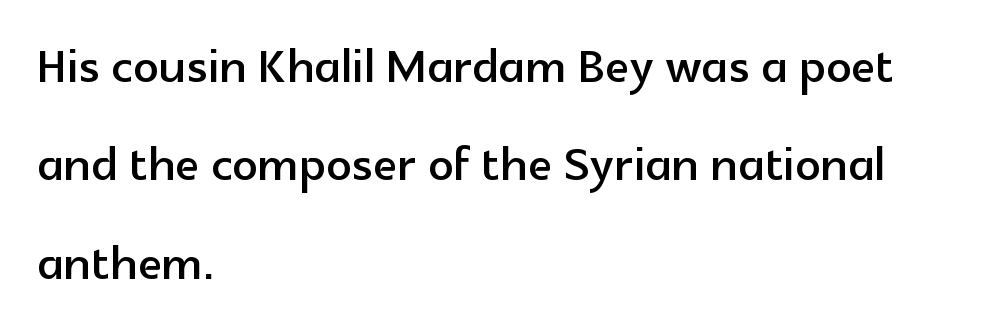
{"serif": "no", "italic": "no", "width": "normal", "x_height": "medium", "monospaced": "no", "underline": "no", "align": "left", "line_spacing": "normal", "line_spacing_ratio": 1.56, "letter_spacing": "normal", "letter_spacing_em": 0.0, "glyph_px": 63}
